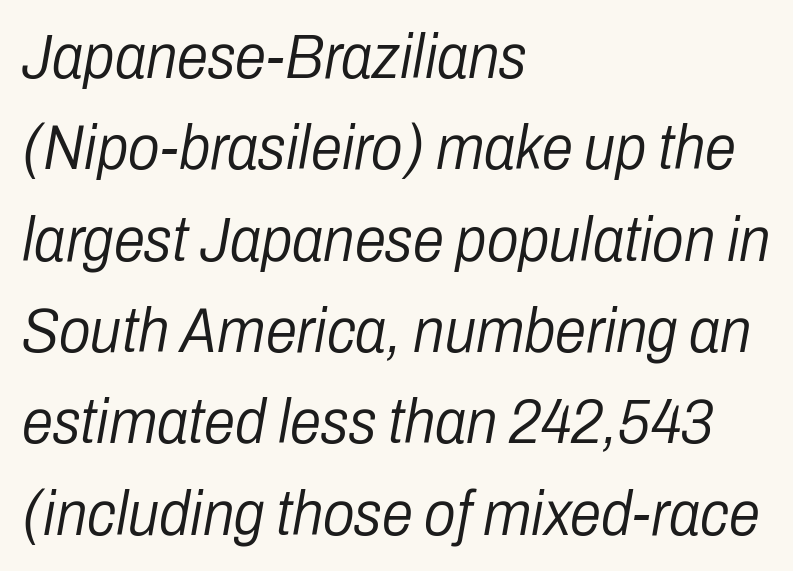
{"italic": "yes", "lean": "right", "slant_degrees": 10, "bold": "no", "weight": "light", "width": "condensed", "stroke_contrast": "low", "x_height": "medium", "monospaced": "no", "underline": "no", "align": "left", "line_spacing": "normal", "line_spacing_ratio": 1.45, "letter_spacing": "normal", "letter_spacing_em": 0.0, "glyph_px": 63}
